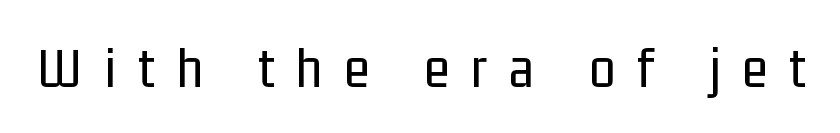
The face used here is proportionally spaced, like ordinary book or web type. Tall strokes in this sample are plumb rather than angled. The font sits on the lighter half of the weight spectrum, regular included. The foot of each line stays bare and open. You can tell from the bare stems that sans-serif type was used. The type is letterspaced generously, with wide tracking.
